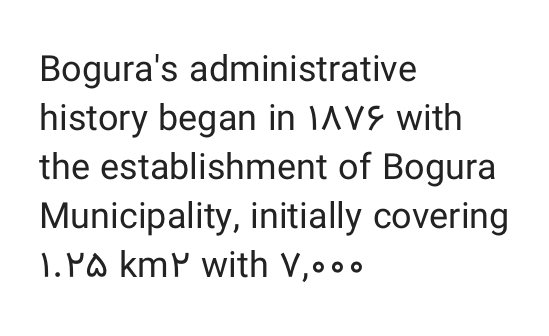
{"serif": "no", "italic": "no", "bold": "no", "weight": "regular", "width": "normal", "stroke_contrast": "low", "x_height": "medium", "monospaced": "no", "underline": "no", "align": "left", "line_spacing": "normal", "line_spacing_ratio": 1.36, "letter_spacing": "normal", "letter_spacing_em": 0.0, "glyph_px": 36}
